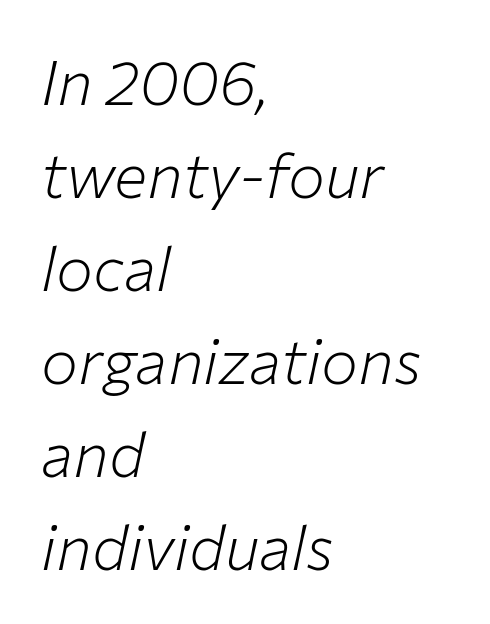
Q: Is the text bold? A: No.
Q: Is the text italic (slanted)? A: Yes, it leans right by about 12 degrees.
Q: Is the text underlined? A: No.
Q: How is the paragraph aligned? A: Left-aligned.
Q: Is the spacing between letters normal or unusually wide? A: Normal.
Q: Is the spacing between lines tight, normal or loose? A: Normal.
Q: Width (condensed, normal, or wide)? A: Normal.
Q: Stroke contrast? A: Low.
Q: x-height? A: Medium.
Q: Monospaced? A: No.
